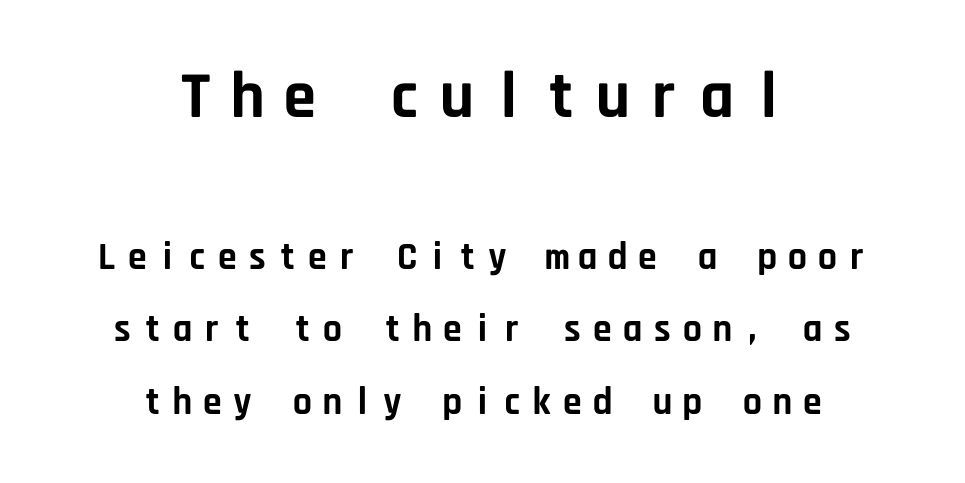
Q: Is the text bold? A: Yes.
Q: Is the text italic (slanted)? A: No, it is upright.
Q: Is the typeface a serif or a sans-serif typeface? A: Sans-serif.
Q: Is the text underlined? A: No.
Q: How is the paragraph aligned? A: Centered.
Q: Is the spacing between lines tight, normal or loose? A: Loose.
Q: Which block of text is set in a larger size, the first (top) or the second (bottom)? A: The first (top) one.
Q: Width (condensed, normal, or wide)? A: Normal.
Q: Stroke contrast? A: Low.
Q: x-height? A: Large.
Q: Monospaced? A: Yes.
